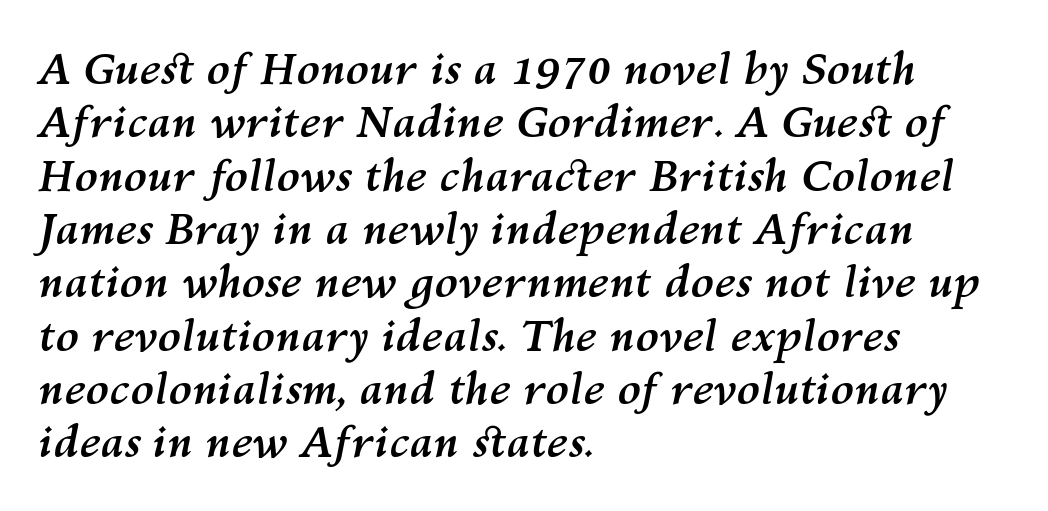
The image shows 43 px semibold type, italic (leaning right); set left-aligned, line spacing 1.24x, normal letter spacing, not underlined; medium stroke contrast and a medium x-height.
